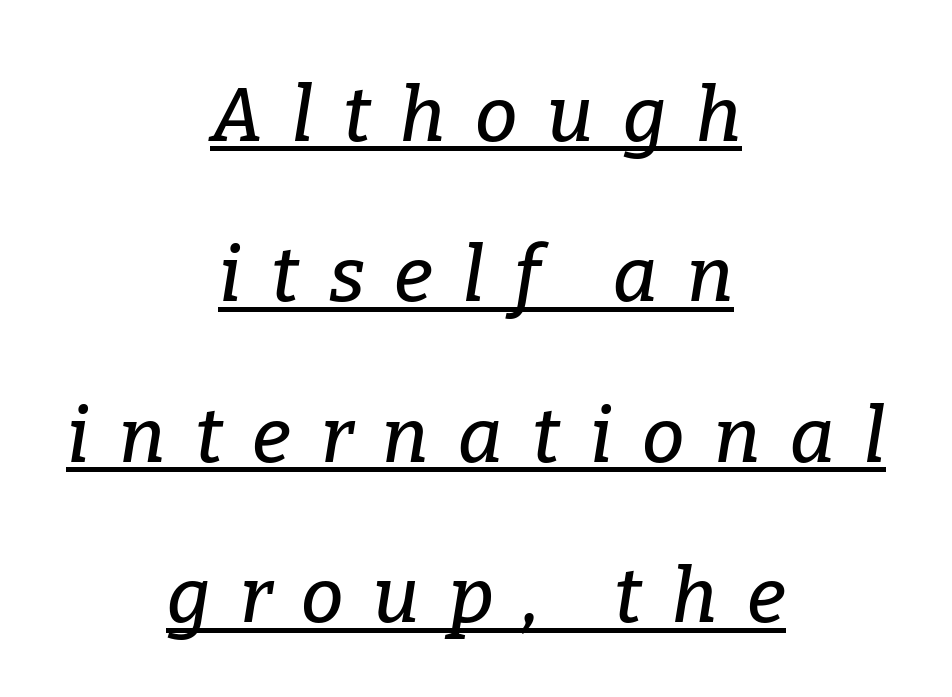
{"serif": "yes", "italic": "yes", "lean": "right", "slant_degrees": 9, "width": "normal", "stroke_contrast": "low", "x_height": "medium", "monospaced": "no", "underline": "yes", "align": "center", "line_spacing": "loose", "line_spacing_ratio": 2.11, "letter_spacing": "wide", "letter_spacing_em": 0.39, "glyph_px": 76}
